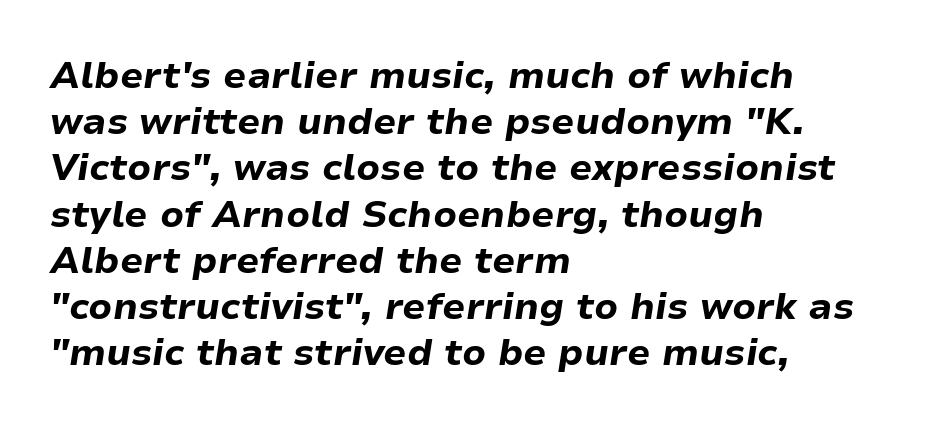
Successive baselines arrive at the customary interval. The sample has been set heavy, in full bold. What stands out about the letter spacing? Nothing — it is the standard amount. The whole block is typeset with a tilt.
